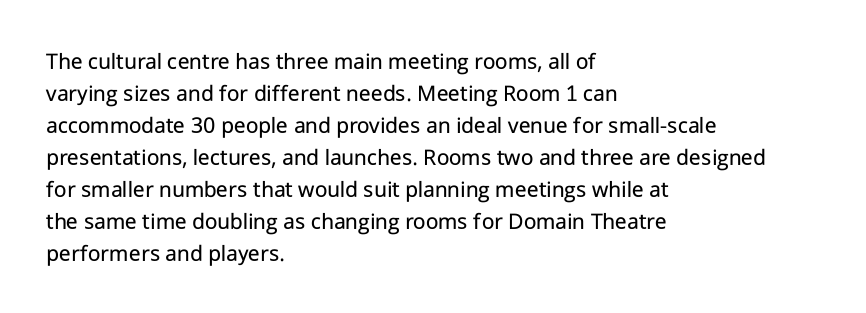
The image shows 24 px text type, upright; set left-aligned, normal line spacing (1.33x), normal letter spacing, not underlined.
